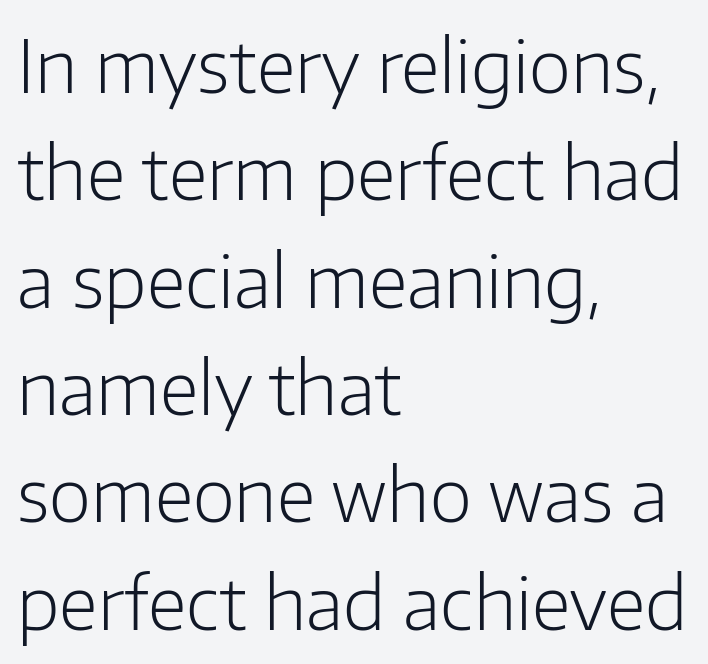
{"serif": "no", "italic": "no", "bold": "no", "weight": "light", "width": "normal", "stroke_contrast": "low", "x_height": "medium", "monospaced": "no", "underline": "no", "align": "left", "line_spacing": "normal", "line_spacing_ratio": 1.47, "letter_spacing": "normal", "letter_spacing_em": 0.0, "glyph_px": 73}
